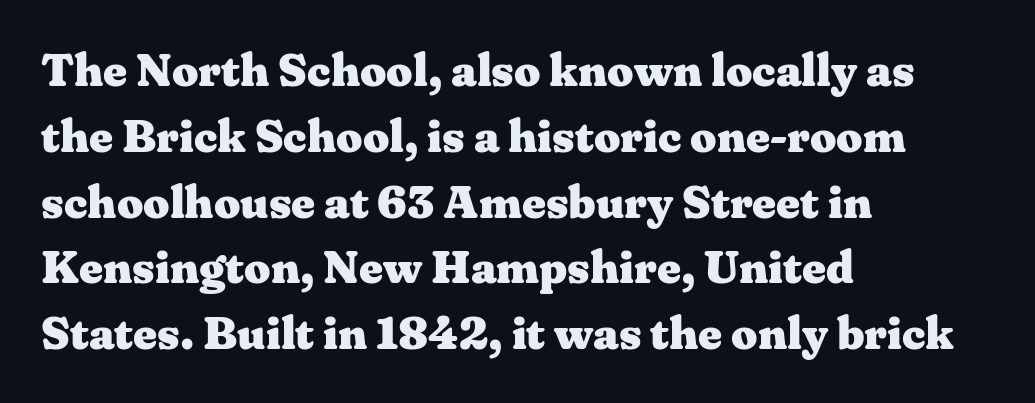
{"serif": "yes", "italic": "no", "bold": "yes", "weight": "heavy", "width": "wide", "stroke_contrast": "medium", "x_height": "medium", "monospaced": "no", "underline": "no", "align": "left", "line_spacing": "normal", "line_spacing_ratio": 1.43, "letter_spacing": "normal", "letter_spacing_em": 0.0, "glyph_px": 46}
